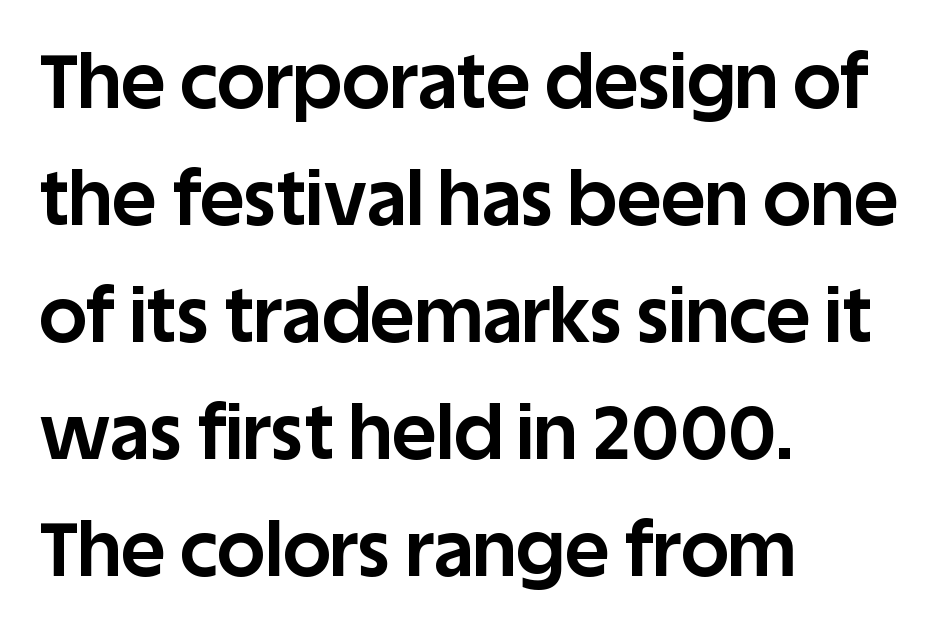
{"serif": "no", "italic": "no", "bold": "yes", "weight": "bold", "width": "normal", "stroke_contrast": "low", "x_height": "large", "monospaced": "no", "underline": "no", "align": "left", "line_spacing": "normal", "line_spacing_ratio": 1.56, "letter_spacing": "normal", "letter_spacing_em": 0.0, "glyph_px": 75}
